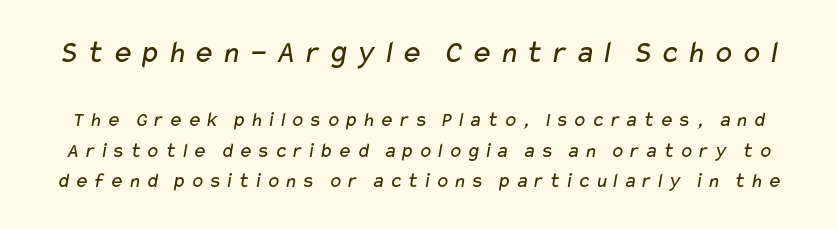
Character widths vary here, with narrow letters taking less room than wide ones. This rendering employs a face without finishing strokes, i.e., a sans-serif. The rows are spaced the way most documents space them. Is the lower block the larger one? No — the upper block carries the bigger type.
